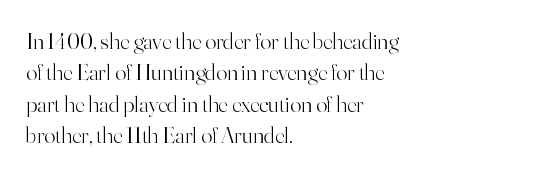
{"italic": "no", "bold": "no", "underline": "no", "align": "left", "line_spacing": "normal", "line_spacing_ratio": 1.36, "letter_spacing": "normal", "letter_spacing_em": 0.0, "glyph_px": 23}
